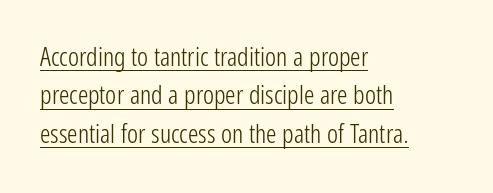
A roman cut, with each character standing at attention. The tracking reads as untouched default to a designer's eye. Reading down the column, the eye jumps a familiar distance to each next line. One-word summary of the alignment: left. No extra ink here — the face is not bold. Decoration check: the copy is underlined.
